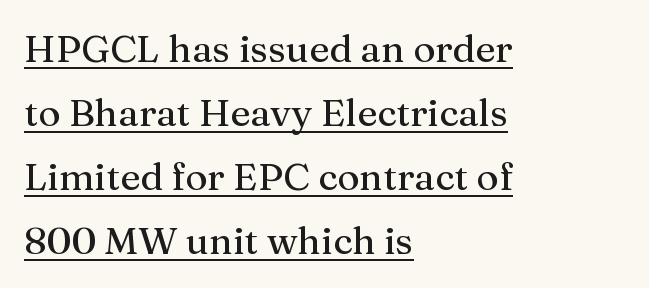
The image shows 38 px serif type, upright; set left-aligned, normal line spacing (1.68x), normal letter spacing, underlined; medium stroke contrast and a medium x-height.
